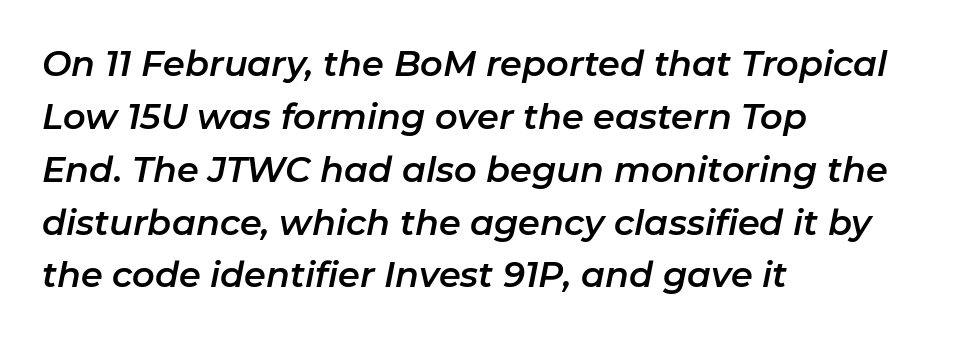
The image shows 35 px text type, italic (leaning right); set left-aligned, normal line spacing (1.51x), normal letter spacing, not underlined; low stroke contrast and a medium x-height.
